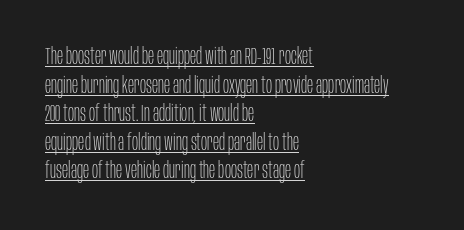
Q: Is the text bold? A: No.
Q: Is the text italic (slanted)? A: No, it is upright.
Q: Is the text underlined? A: Yes.
Q: How is the paragraph aligned? A: Left-aligned.
Q: Is the spacing between letters normal or unusually wide? A: Normal.
